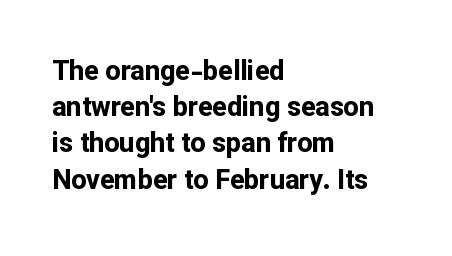
{"italic": "no", "bold": "yes", "underline": "no", "align": "left", "line_spacing": "normal", "line_spacing_ratio": 1.34, "letter_spacing": "normal", "letter_spacing_em": 0.0, "glyph_px": 27}
